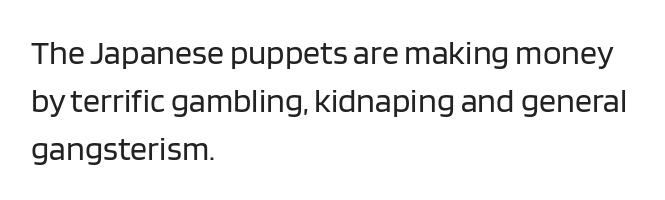
The image shows 34 px regular-weight sans-serif type, upright; set left-aligned, normal line spacing (1.41x), normal letter spacing, not underlined; low stroke contrast and a large x-height.
